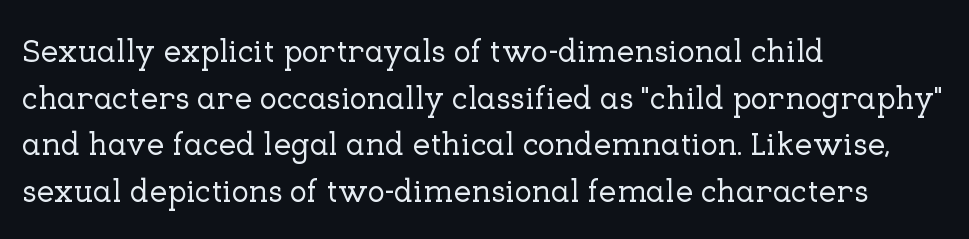
Q: Is the text italic (slanted)? A: No, it is upright.
Q: Is the typeface a serif or a sans-serif typeface? A: Serif.
Q: Is the text underlined? A: No.
Q: How is the paragraph aligned? A: Left-aligned.
Q: Is the spacing between letters normal or unusually wide? A: Normal.
Q: Is the spacing between lines tight, normal or loose? A: Normal.
Q: Width (condensed, normal, or wide)? A: Normal.
Q: Stroke contrast? A: Low.
Q: x-height? A: Medium.
Q: Monospaced? A: No.
